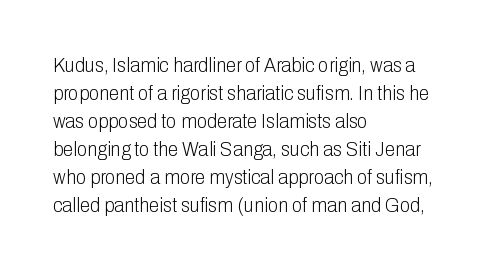
The image shows 21 px text type, upright; set left-aligned, normal line spacing (1.33x), normal letter spacing, not underlined.
